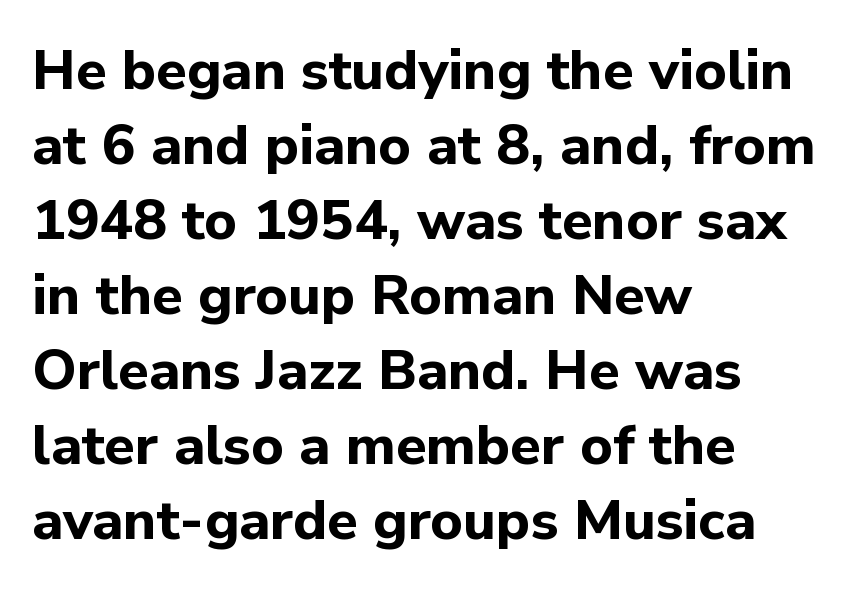
Q: Is the text bold? A: Yes.
Q: Is the text italic (slanted)? A: No, it is upright.
Q: Is the typeface a serif or a sans-serif typeface? A: Sans-serif.
Q: Is the text underlined? A: No.
Q: How is the paragraph aligned? A: Left-aligned.
Q: Is the spacing between letters normal or unusually wide? A: Normal.
Q: Is the spacing between lines tight, normal or loose? A: Normal.
Q: Width (condensed, normal, or wide)? A: Normal.
Q: Stroke contrast? A: Low.
Q: x-height? A: Medium.
Q: Monospaced? A: No.
